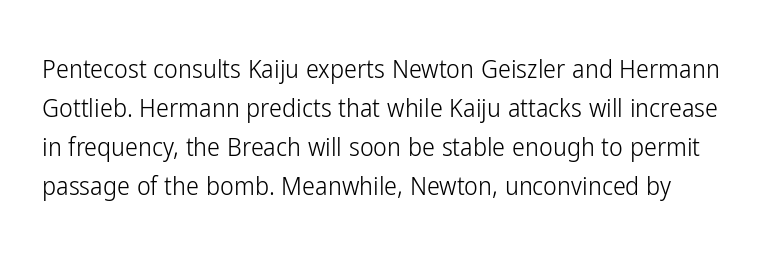
Q: Is the text bold? A: No.
Q: Is the text italic (slanted)? A: No, it is upright.
Q: Is the text underlined? A: No.
Q: Is the spacing between letters normal or unusually wide? A: Normal.
Q: Is the spacing between lines tight, normal or loose? A: Normal.
